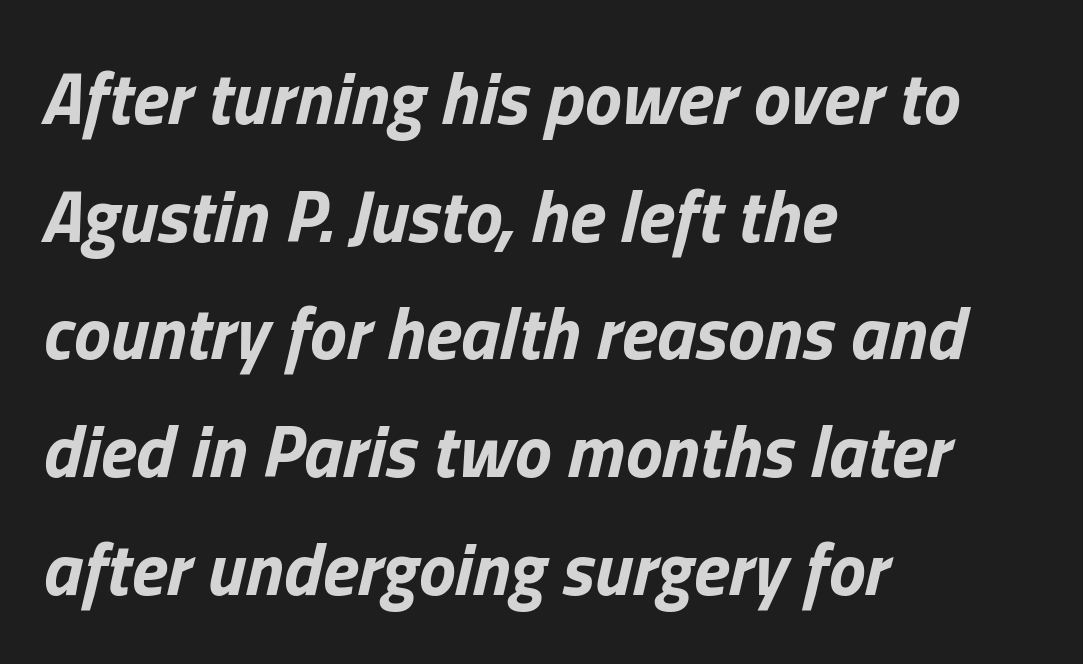
Q: Is the text bold? A: Yes.
Q: Is the text italic (slanted)? A: Yes, it leans right by about 13 degrees.
Q: Is the text underlined? A: No.
Q: How is the paragraph aligned? A: Left-aligned.
Q: Is the spacing between letters normal or unusually wide? A: Normal.
Q: Is the spacing between lines tight, normal or loose? A: Normal.
Q: Width (condensed, normal, or wide)? A: Normal.
Q: Stroke contrast? A: Low.
Q: x-height? A: Medium.
Q: Monospaced? A: No.
